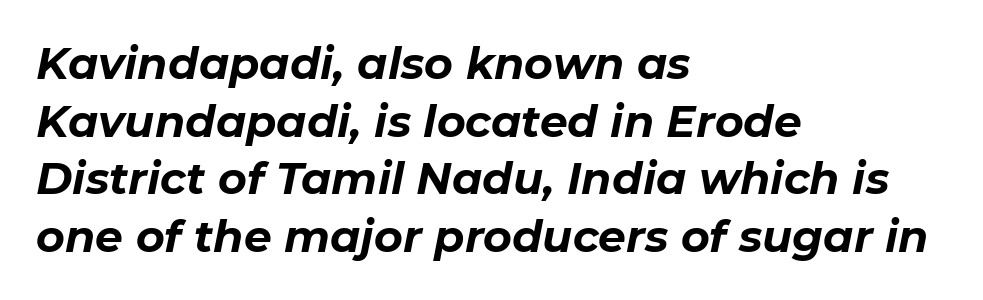
Note the varied advance widths — an 'i' is clearly narrower than an 'm'. Summary of weight: heavy, a full bold. Rendered with sloped, italic letterforms. Vertically, the passage feels balanced, rows spaced as you'd expect. The baseline area is clear.
